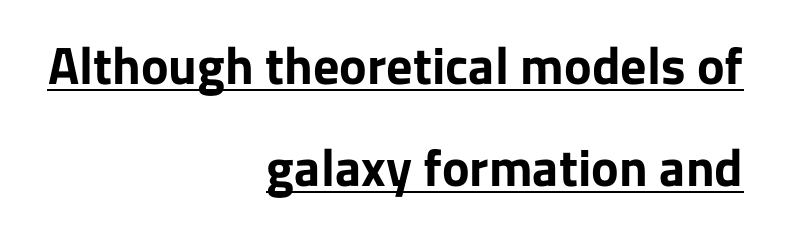
{"serif": "no", "italic": "no", "bold": "yes", "weight": "bold", "width": "normal", "stroke_contrast": "low", "x_height": "medium", "monospaced": "no", "underline": "yes", "align": "right", "line_spacing": "loose", "line_spacing_ratio": 1.97, "letter_spacing": "normal", "letter_spacing_em": 0.0, "glyph_px": 52}
